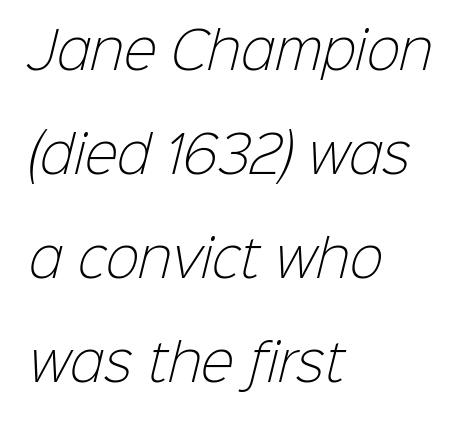
The image shows 50 px light sans-serif type; set left-aligned, loose line spacing (2.08x), normal letter spacing, not underlined; low stroke contrast and a medium x-height.
